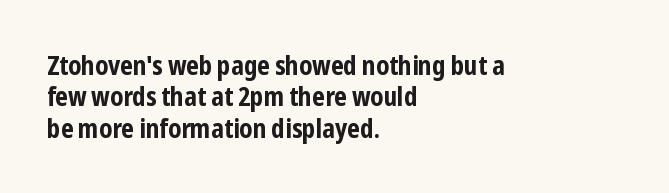
{"italic": "no", "bold": "yes", "underline": "no", "align": "left", "line_spacing_ratio": 1.21, "letter_spacing": "normal", "letter_spacing_em": 0.0, "glyph_px": 26}
